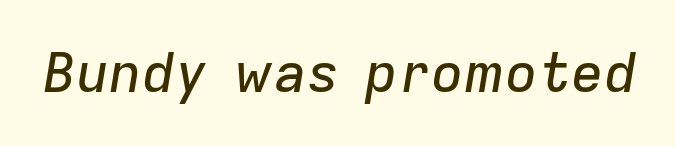
Students, note that the glyphs here touch the page at normal intervals. Type without underlining. The passage shown is typed in a proportional face where columns would drift. Tall strokes in this sample are angled rather than plumb.
